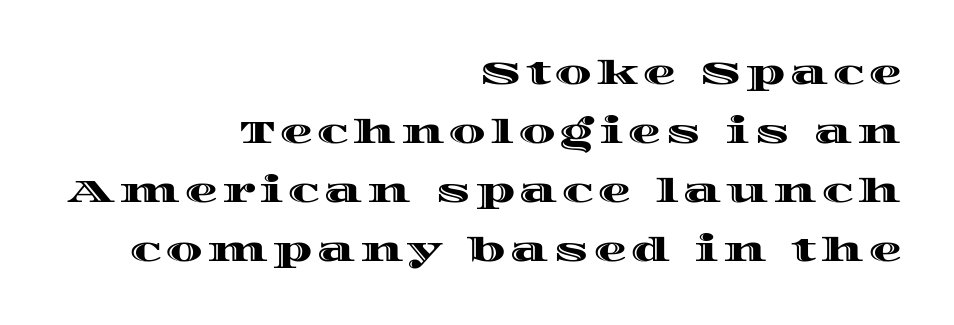
{"italic": "no", "width": "wide", "x_height": "large", "monospaced": "no", "underline": "no", "align": "right", "line_spacing_ratio": 1.79, "glyph_px": 33}
